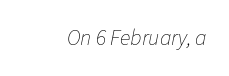
The horizontal fit of the characters is conventional and even. The typography opts for an oblique posture over an upright one. Underline: absent. Letters have the restrained weight of plain body copy at most.
